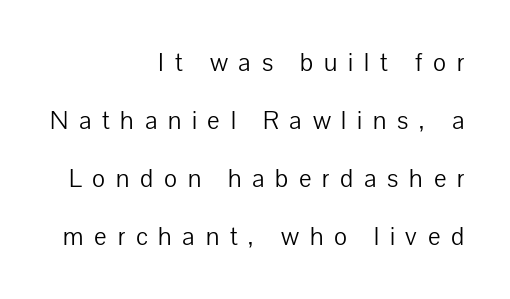
{"italic": "no", "bold": "no", "underline": "no", "align": "right", "line_spacing": "loose", "line_spacing_ratio": 2.32, "letter_spacing": "wide", "letter_spacing_em": 0.43, "glyph_px": 25}
